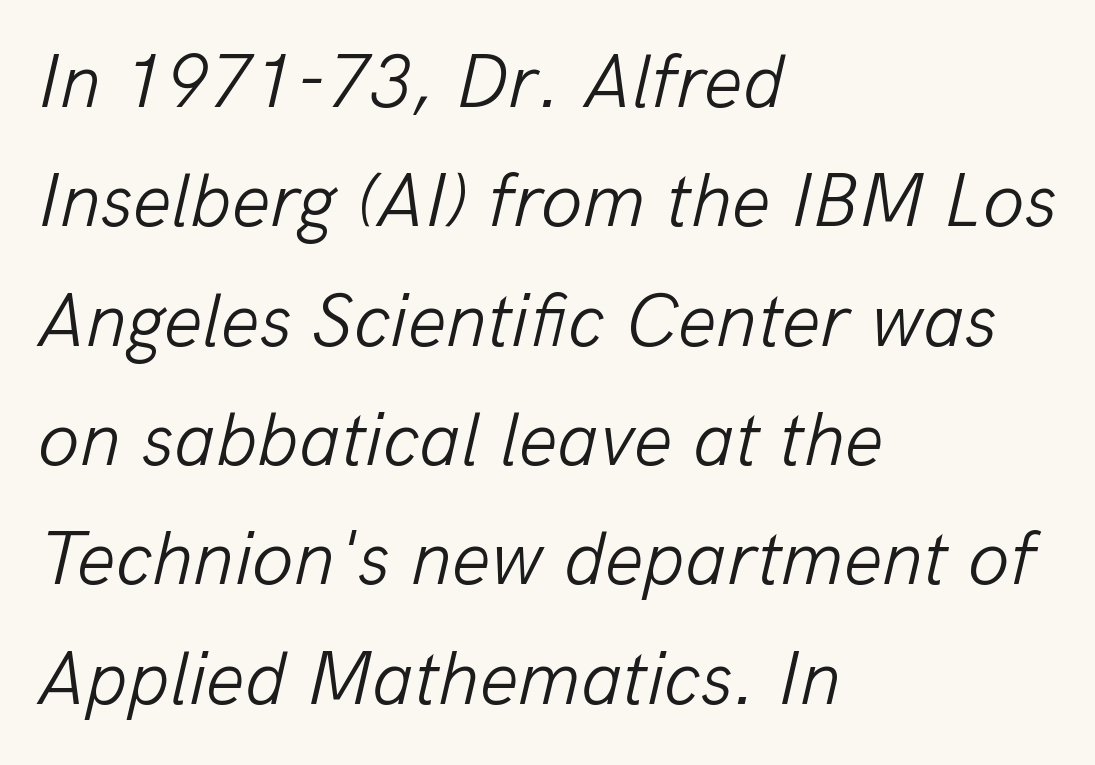
{"italic": "yes", "lean": "right", "slant_degrees": 13, "bold": "no", "weight": "light", "width": "normal", "stroke_contrast": "low", "x_height": "medium", "monospaced": "no", "underline": "no", "align": "left", "line_spacing": "normal", "line_spacing_ratio": 1.57, "letter_spacing": "normal", "letter_spacing_em": 0.0, "glyph_px": 76}
